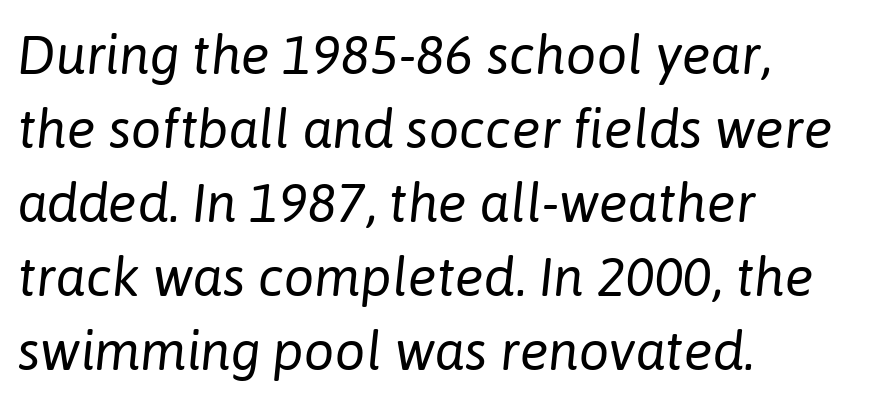
{"italic": "yes", "lean": "right", "slant_degrees": 6, "bold": "no", "weight": "regular", "width": "normal", "stroke_contrast": "low", "x_height": "medium", "monospaced": "no", "underline": "no", "align": "left", "line_spacing": "normal", "line_spacing_ratio": 1.37, "letter_spacing": "normal", "letter_spacing_em": 0.0, "glyph_px": 54}
